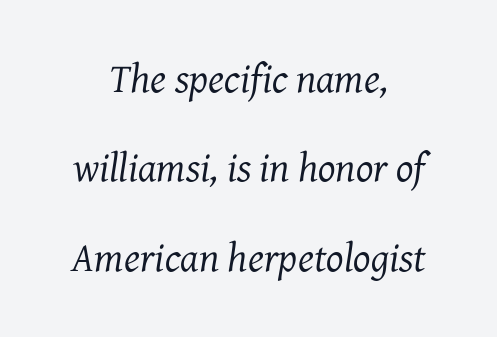
The image shows 41 px regular-weight serif type, italic (leaning right); set centered, loose line spacing (2.18x), normal letter spacing, not underlined; medium stroke contrast and a medium x-height.
